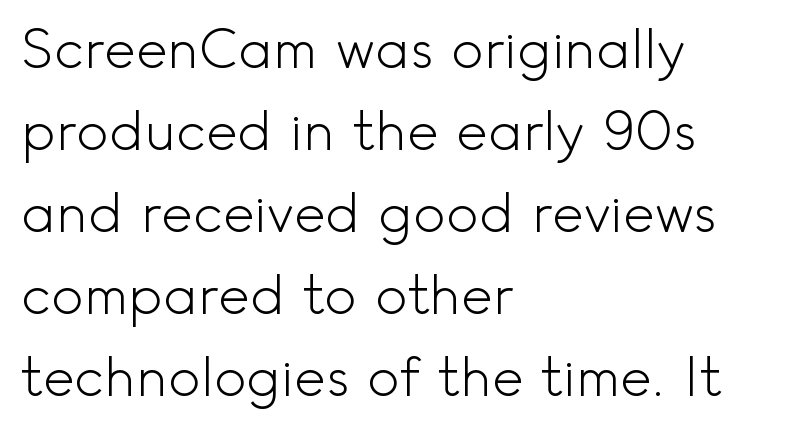
The image shows 54 px light sans-serif type, upright; set left-aligned, normal line spacing (1.52x), normal letter spacing, not underlined; a small x-height.
